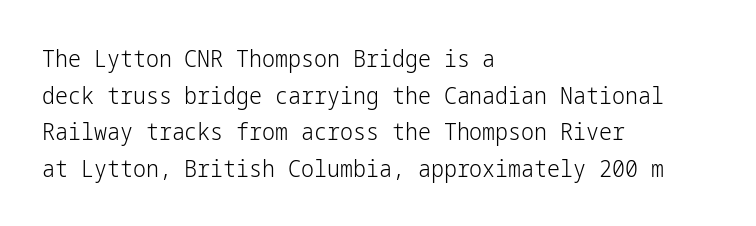
The image shows 23 px text type, upright; set left-aligned, normal line spacing (1.59x), normal letter spacing, not underlined.
